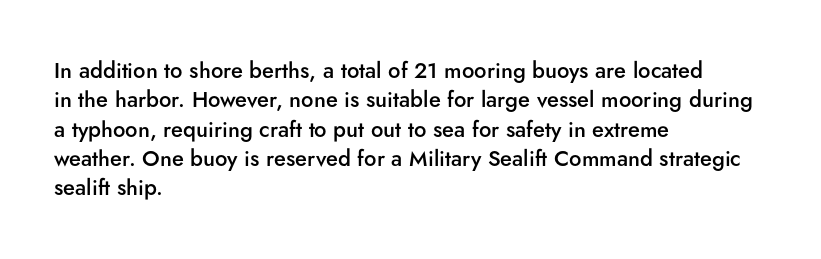
Q: Is the text bold? A: Semi-bold.
Q: Is the text italic (slanted)? A: No, it is upright.
Q: Is the text underlined? A: No.
Q: How is the paragraph aligned? A: Left-aligned.
Q: Is the spacing between letters normal or unusually wide? A: Normal.
Q: Is the spacing between lines tight, normal or loose? A: Normal.
